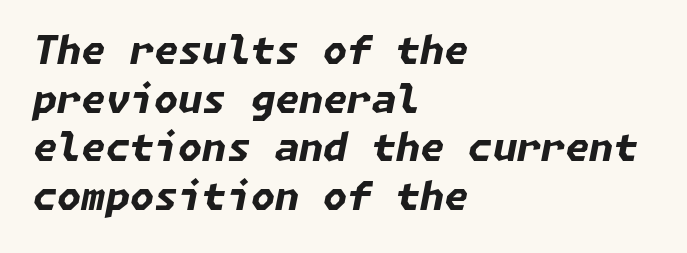
{"italic": "yes", "lean": "right", "slant_degrees": 11, "bold": "yes", "weight": "bold", "width": "normal", "stroke_contrast": "low", "x_height": "medium", "underline": "no", "align": "left", "line_spacing": "normal", "line_spacing_ratio": 1.25, "letter_spacing": "normal", "letter_spacing_em": 0.0, "glyph_px": 39}
